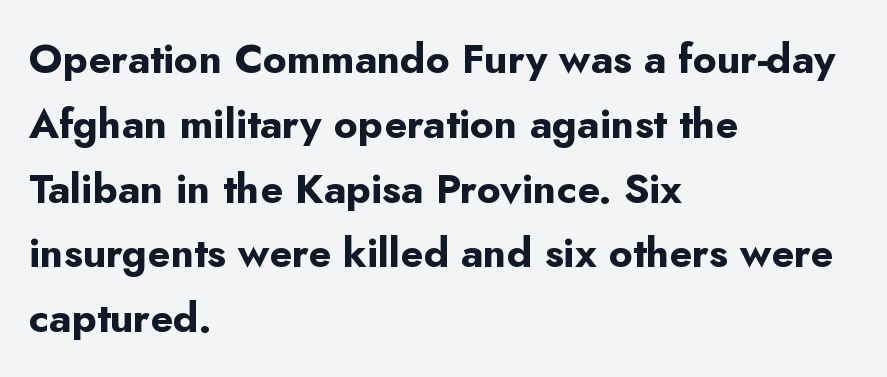
The image shows 41 px bold sans-serif type, upright; set left-aligned, normal line spacing (1.58x), normal letter spacing, not underlined; low stroke contrast and a small x-height.
